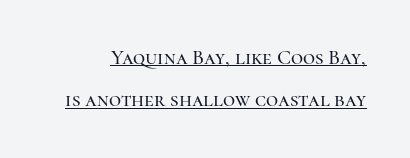
Q: Is the text italic (slanted)? A: No, it is upright.
Q: Is the text underlined? A: Yes.
Q: Is the spacing between letters normal or unusually wide? A: Normal.
Q: Is the spacing between lines tight, normal or loose? A: Loose.
